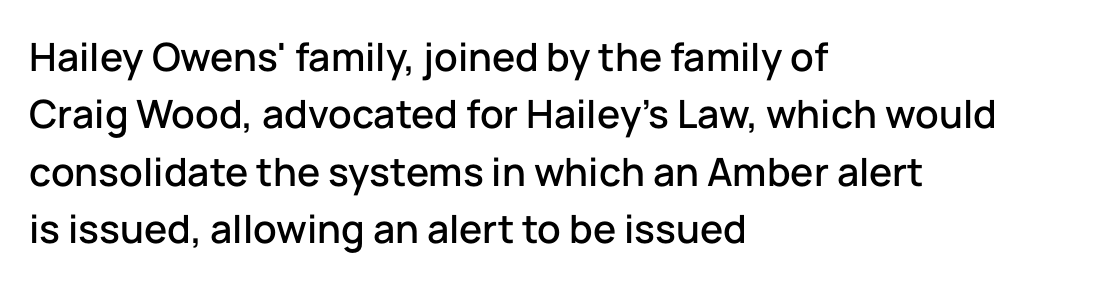
Q: Is the text italic (slanted)? A: No, it is upright.
Q: Is the typeface a serif or a sans-serif typeface? A: Sans-serif.
Q: Is the text underlined? A: No.
Q: How is the paragraph aligned? A: Left-aligned.
Q: Is the spacing between letters normal or unusually wide? A: Normal.
Q: Is the spacing between lines tight, normal or loose? A: Normal.
Q: Width (condensed, normal, or wide)? A: Normal.
Q: Stroke contrast? A: Low.
Q: x-height? A: Medium.
Q: Monospaced? A: No.
